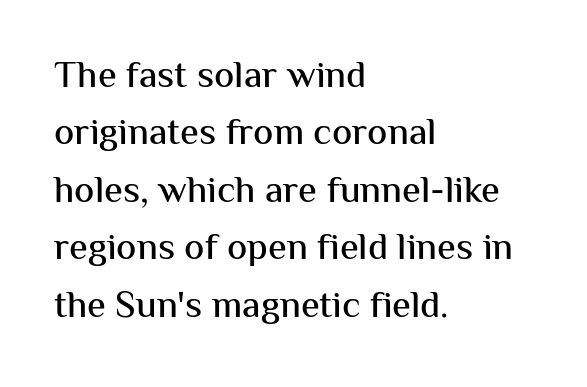
Q: Is the text italic (slanted)? A: No, it is upright.
Q: Is the typeface a serif or a sans-serif typeface? A: Sans-serif.
Q: Is the text underlined? A: No.
Q: How is the paragraph aligned? A: Left-aligned.
Q: Is the spacing between letters normal or unusually wide? A: Normal.
Q: Is the spacing between lines tight, normal or loose? A: Normal.
Q: Width (condensed, normal, or wide)? A: Normal.
Q: Stroke contrast? A: Medium.
Q: x-height? A: Medium.
Q: Monospaced? A: No.
